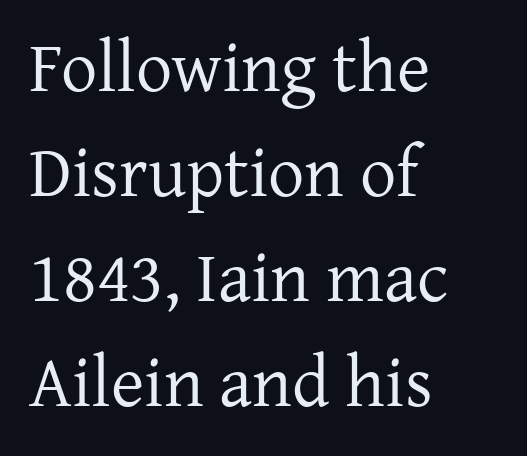
{"serif": "yes", "italic": "no", "bold": "no", "weight": "regular", "width": "normal", "stroke_contrast": "low", "x_height": "medium", "monospaced": "no", "underline": "no", "align": "left", "line_spacing": "normal", "line_spacing_ratio": 1.46, "letter_spacing": "normal", "letter_spacing_em": 0.0, "glyph_px": 72}
